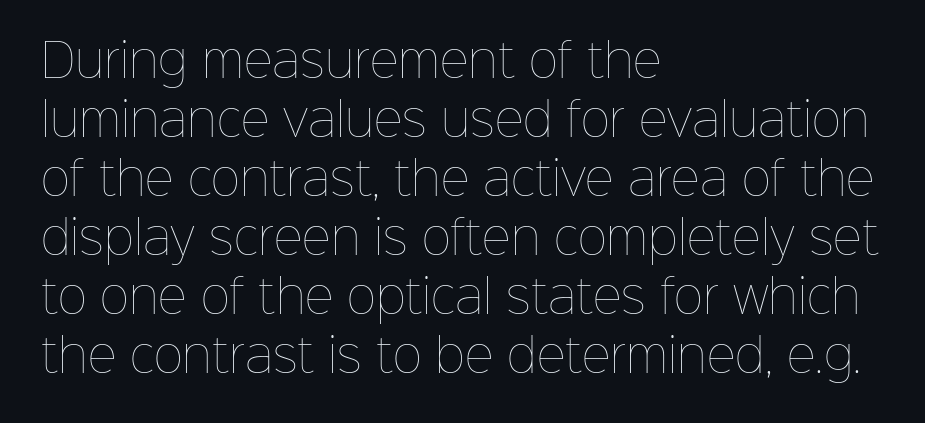
Vertically, the passage feels balanced, rows spaced as you'd expect. All the whitespace from short lines collects on the right. Note the varied advance widths — an 'i' is clearly narrower than an 'm'. Upright lettering throughout. Letter spacing: default.
